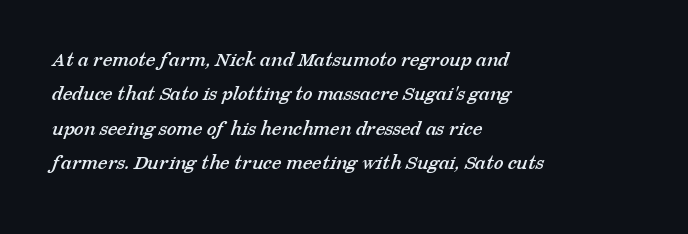
Every row of glyphs begins at an identical x-position on the left. Spacing between characters is what you'd get straight out of the box. Honestly, there is no underline to notice here at all. Regular leading.
